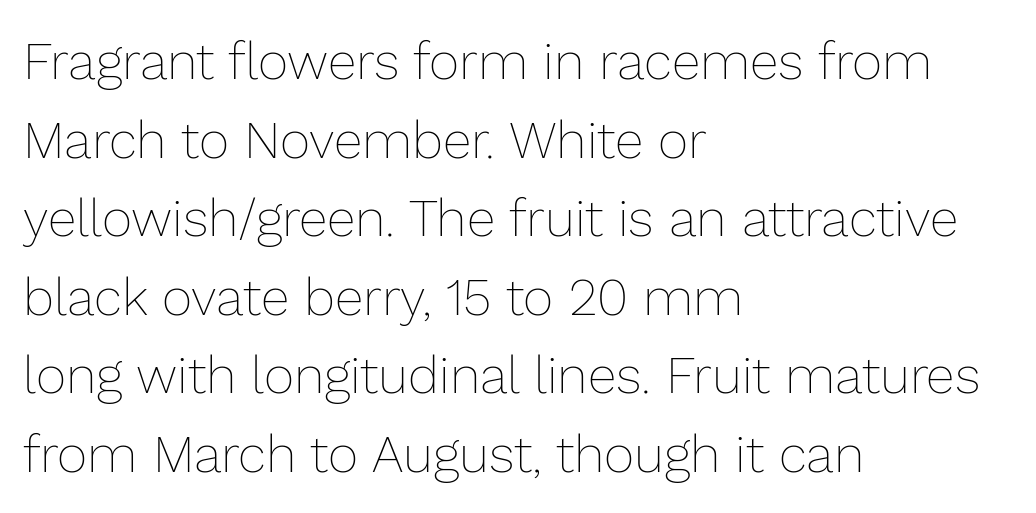
Is this a fixed-width face? No — the glyphs have proportional, varying widths. Unmarked baselines from the first word to the last. Ordinary non-slanted type is in use. This rendering leaves character spacing at its baseline value. Typeset ragged right — the left edge is the straight one. This sample keeps an unexceptional amount of space between lines.
